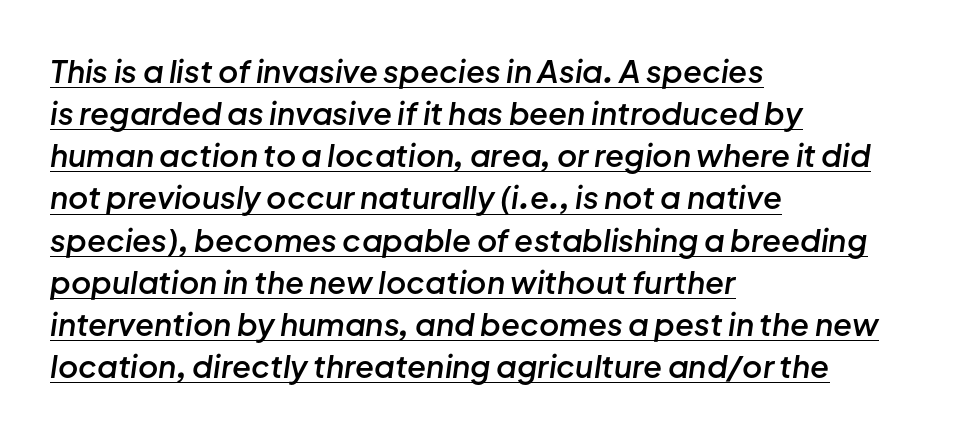
The image shows 31 px semibold type, italic (leaning right); set left-aligned, normal line spacing (1.36x), normal letter spacing, underlined; low stroke contrast and a medium x-height.
